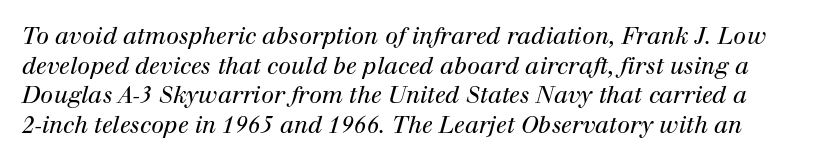
Q: Is the text bold? A: No.
Q: Is the text italic (slanted)? A: Yes, it leans right by about 12 degrees.
Q: Is the text underlined? A: No.
Q: Is the spacing between letters normal or unusually wide? A: Normal.
Q: Is the spacing between lines tight, normal or loose? A: Normal.
